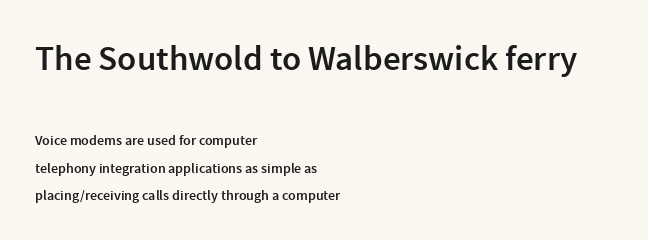
{"serif": "no", "italic": "no", "bold": "semi", "weight": "semibold", "width": "normal", "stroke_contrast": "low", "x_height": "medium", "monospaced": "no", "underline": "no", "align": "left", "line_spacing": "loose", "line_spacing_ratio": 1.95, "letter_spacing": "normal", "letter_spacing_em": 0.0, "larger_block": "first", "size_ratio": 2.5, "glyph_px": 35}
